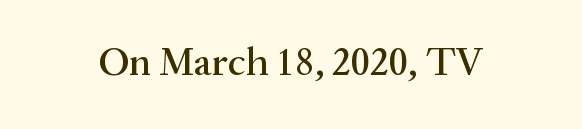
Bare-footed words on every line. Upright lettering throughout. Stroke terminals: seriffed. The passage shown is typed in a proportional face where columns would drift.
